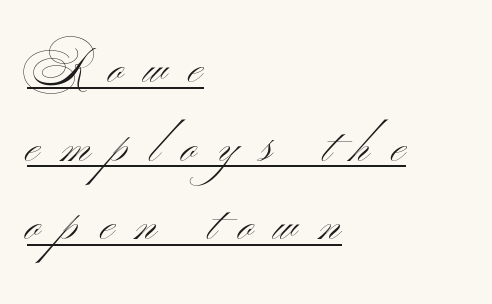
{"serif": "no", "bold": "no", "weight": "light", "width": "wide", "stroke_contrast": "medium", "x_height": "small", "monospaced": "no", "underline": "yes", "align": "left", "line_spacing": "normal", "line_spacing_ratio": 1.64, "letter_spacing": "wide", "letter_spacing_em": 0.45, "glyph_px": 48}
